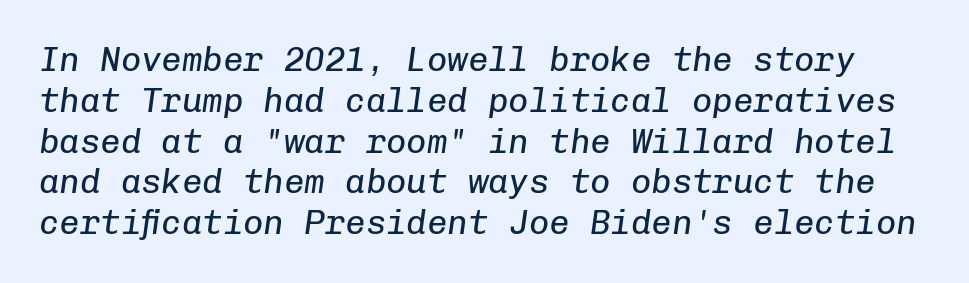
The image shows 34 px regular-weight type, italic (leaning right), monospaced; set line spacing 1.2x, normal letter spacing, not underlined; low stroke contrast and a medium x-height.
